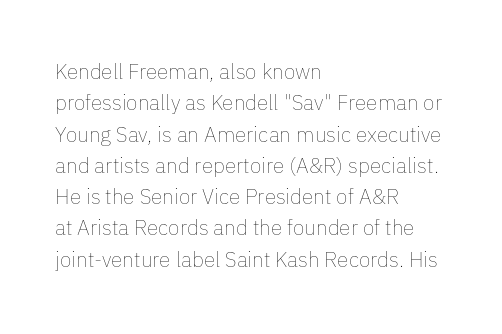
Q: Is the text bold? A: No.
Q: Is the text italic (slanted)? A: No, it is upright.
Q: Is the text underlined? A: No.
Q: How is the paragraph aligned? A: Left-aligned.
Q: Is the spacing between letters normal or unusually wide? A: Normal.
Q: Is the spacing between lines tight, normal or loose? A: Normal.
